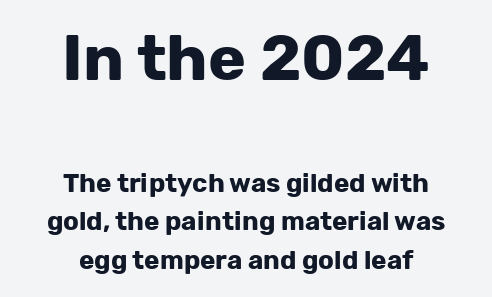
The image shows 64 px bold sans-serif type, upright; set centered, normal line spacing (1.49x), normal letter spacing, not underlined; the first (top) block is 2.46x larger; low stroke contrast and a medium x-height.
